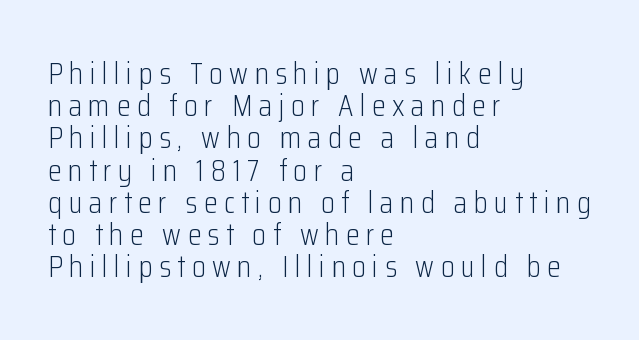
{"serif": "no", "italic": "no", "bold": "no", "weight": "light", "width": "condensed", "stroke_contrast": "low", "x_height": "medium", "monospaced": "no", "underline": "no", "align": "left", "line_spacing": "tight", "line_spacing_ratio": 1.04, "letter_spacing": "wide", "letter_spacing_em": 0.21, "glyph_px": 31}
